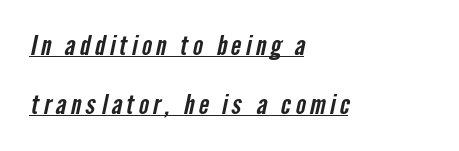
Q: Is the text underlined? A: Yes.
Q: How is the paragraph aligned? A: Left-aligned.
Q: Is the spacing between lines tight, normal or loose? A: Loose.
